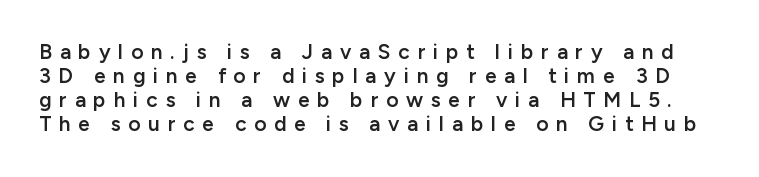
The image shows 21 px text type, upright; set tight line spacing (1.15x), unusually wide letter spacing (+0.37 em), not underlined.
